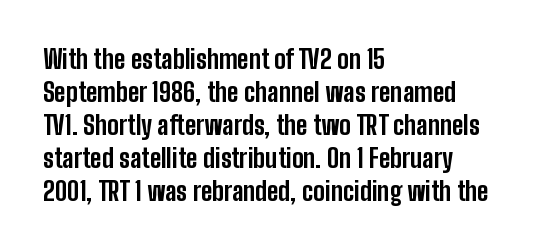
The image shows 26 px bold type, upright; set left-aligned, normal line spacing (1.27x), normal letter spacing, not underlined.
